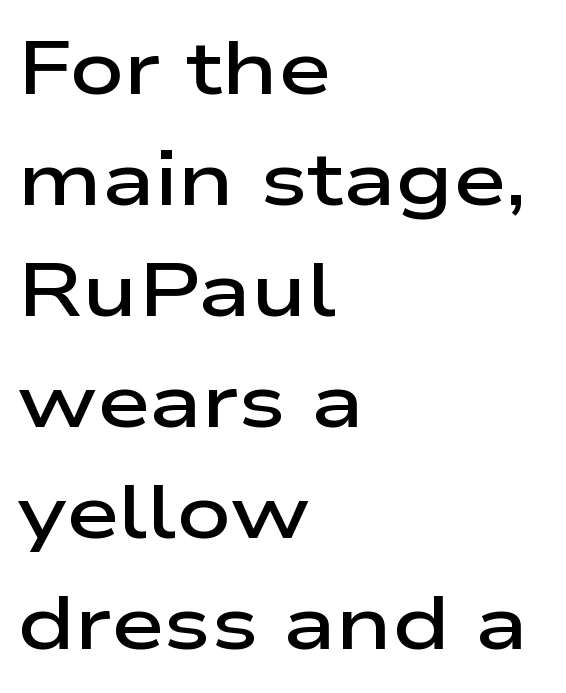
The image shows 76 px semibold, wide sans-serif type, upright; set left-aligned, normal line spacing (1.46x), normal letter spacing, not underlined; low stroke contrast and a medium x-height.
